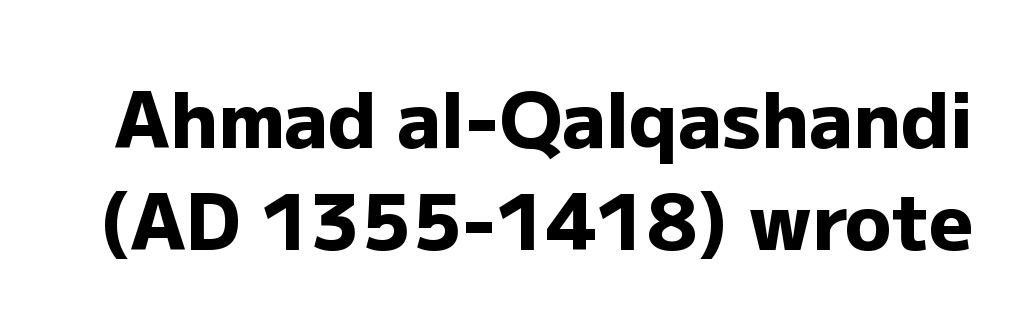
The rows are spaced the way most documents space them. Looks like regular typesetting: each glyph gets only the width it needs. Short note: letters normally spaced. Plenty of ink on the page — the face is bold. Ascenders rise straight up at ninety degrees.
